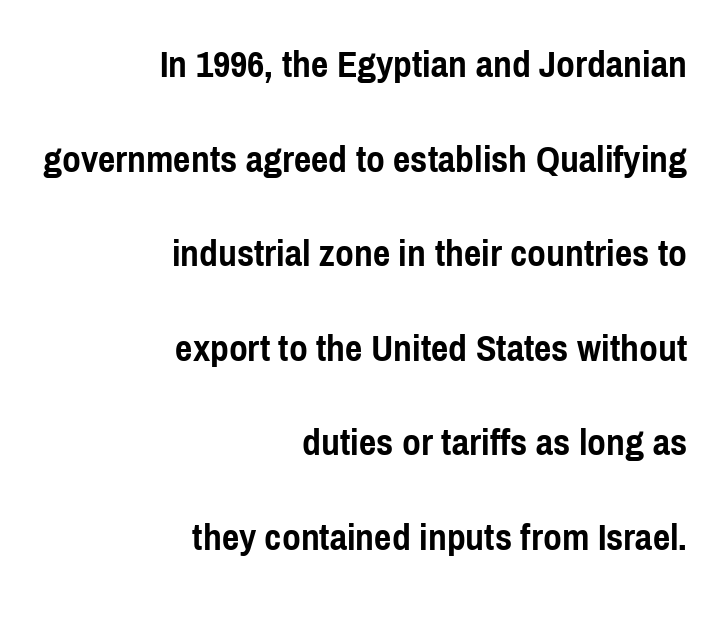
Each new line begins a long way beneath the previous one. No word sits above an underline. Stroke thickness is high; the sample reads as a true bold. Alignment: flush right.
